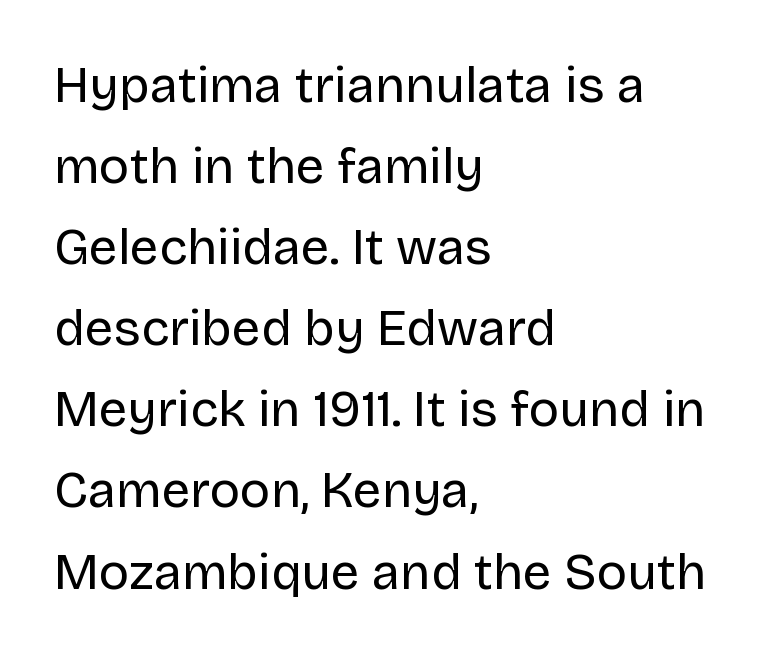
{"serif": "no", "italic": "no", "bold": "no", "weight": "regular", "width": "normal", "stroke_contrast": "low", "x_height": "large", "monospaced": "no", "underline": "no", "align": "left", "line_spacing": "normal", "line_spacing_ratio": 1.59, "letter_spacing": "normal", "letter_spacing_em": 0.0, "glyph_px": 51}
